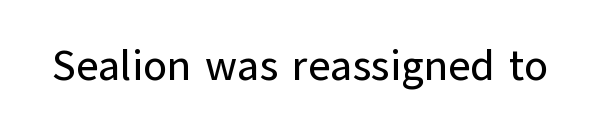
Q: Is the text italic (slanted)? A: No, it is upright.
Q: Is the typeface a serif or a sans-serif typeface? A: Sans-serif.
Q: Is the text underlined? A: No.
Q: Is the spacing between letters normal or unusually wide? A: Normal.
Q: Width (condensed, normal, or wide)? A: Normal.
Q: Stroke contrast? A: Low.
Q: x-height? A: Medium.
Q: Monospaced? A: No.
